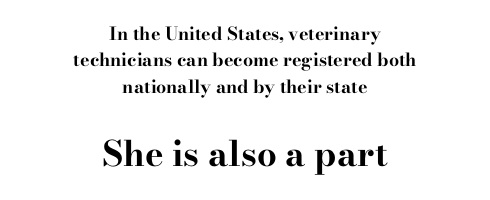
Q: Is the text bold? A: Yes.
Q: Is the text italic (slanted)? A: No, it is upright.
Q: Is the typeface a serif or a sans-serif typeface? A: Serif.
Q: Is the text underlined? A: No.
Q: How is the paragraph aligned? A: Centered.
Q: Is the spacing between letters normal or unusually wide? A: Normal.
Q: Is the spacing between lines tight, normal or loose? A: Normal.
Q: Which block of text is set in a larger size, the first (top) or the second (bottom)? A: The second (bottom) one.
Q: Width (condensed, normal, or wide)? A: Wide.
Q: Stroke contrast? A: High.
Q: x-height? A: Small.
Q: Monospaced? A: No.
